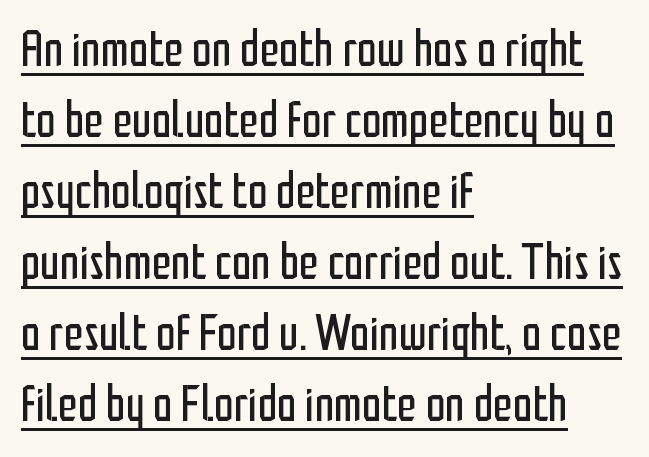
Horizontally, the lines are justified to the leading edge only. A light-to-regular cut is what we see here. You could call the tracking neutral — neither tight nor loose. Notice how descenders clear the ascenders below comfortably — that's standard leading. Proportional: the letters do not fall into vertical columns.
